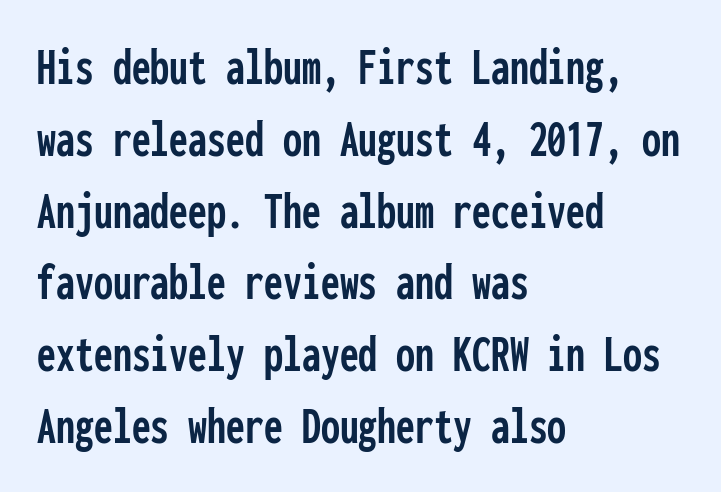
Q: Is the text italic (slanted)? A: No, it is upright.
Q: Is the typeface a serif or a sans-serif typeface? A: Sans-serif.
Q: Is the text underlined? A: No.
Q: How is the paragraph aligned? A: Left-aligned.
Q: Is the spacing between letters normal or unusually wide? A: Normal.
Q: Is the spacing between lines tight, normal or loose? A: Normal.
Q: Width (condensed, normal, or wide)? A: Condensed.
Q: Stroke contrast? A: Low.
Q: x-height? A: Medium.
Q: Monospaced? A: Yes.
